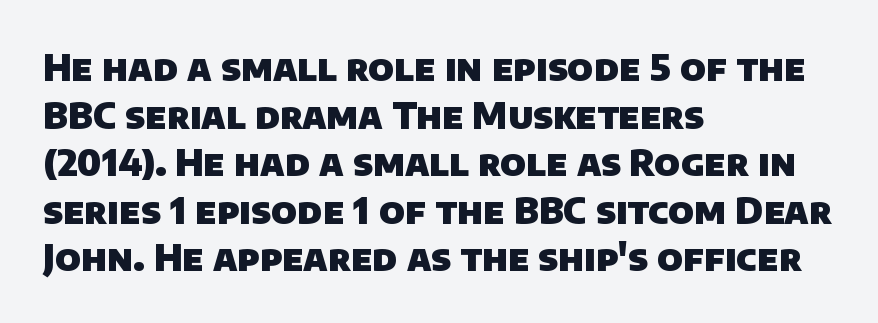
{"serif": "no", "bold": "yes", "weight": "heavy", "width": "normal", "stroke_contrast": "low", "x_height": "large", "monospaced": "no", "underline": "no", "align": "left", "line_spacing": "normal", "line_spacing_ratio": 1.32, "letter_spacing": "normal", "letter_spacing_em": 0.0, "glyph_px": 36}
